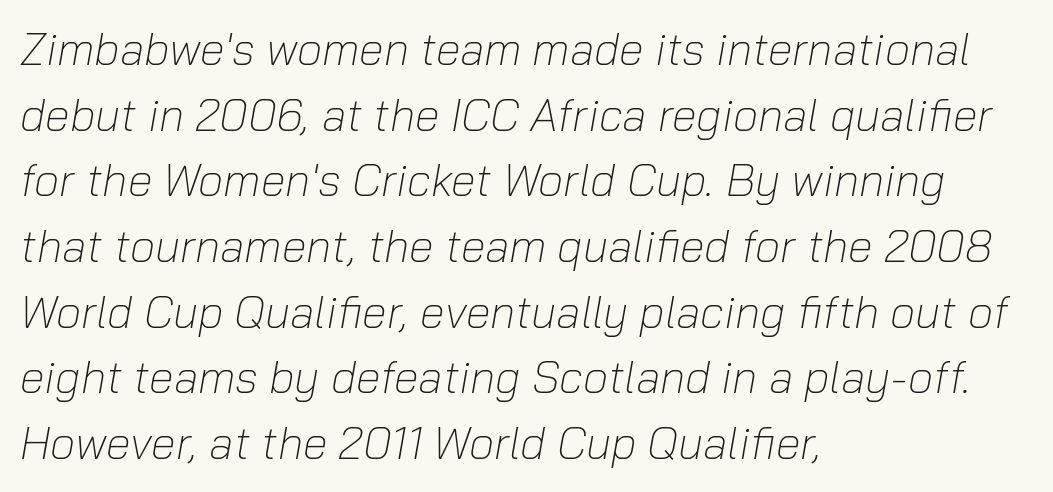
The image shows 45 px light type, italic (leaning right); set left-aligned, normal line spacing (1.46x), normal letter spacing, not underlined; low stroke contrast and a medium x-height.
